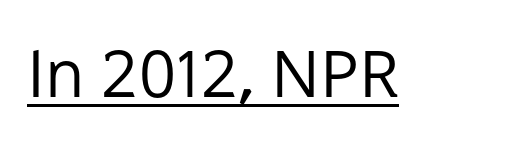
Note the varied advance widths — an 'i' is clearly narrower than an 'm'. Do the letters lean? They stand straight. Students, note that the glyphs here touch the page at normal intervals. Serifs: no, the terminals of the letterforms are clean. A typographer would call this underscored text. Weight: regular or lighter.
